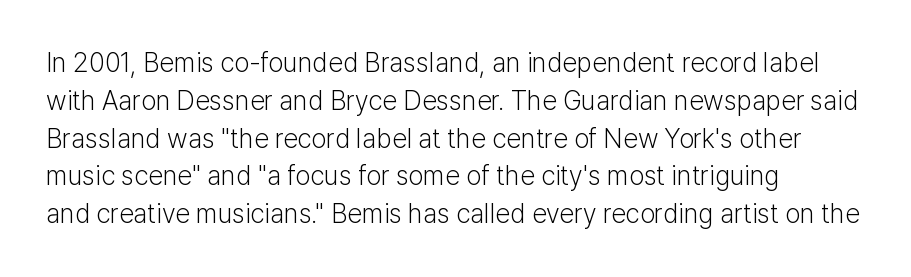
{"italic": "no", "bold": "no", "underline": "no", "align": "left", "line_spacing": "normal", "line_spacing_ratio": 1.4, "letter_spacing": "normal", "letter_spacing_em": 0.0, "glyph_px": 27}
